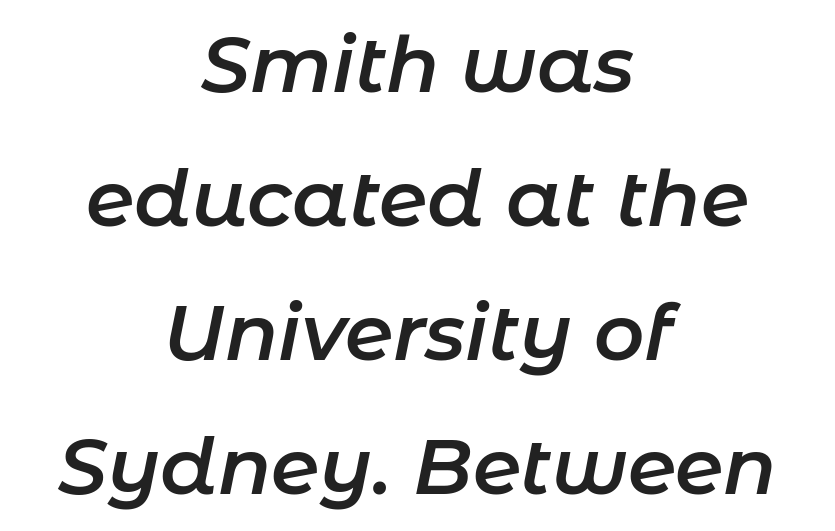
The image shows 78 px semibold type, italic (leaning right); set centered, line spacing 1.72x, normal letter spacing, not underlined; low stroke contrast and a medium x-height.
